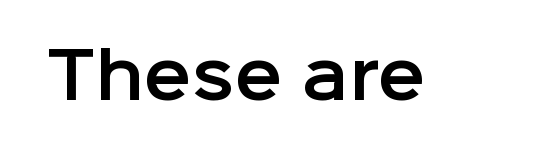
The image shows 63 px sans-serif type, upright; set normal letter spacing, not underlined; low stroke contrast and a medium x-height.
